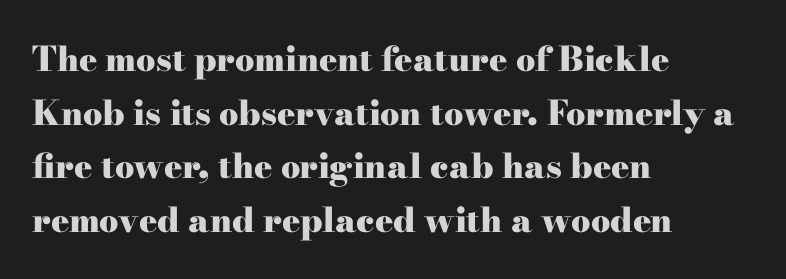
{"serif": "yes", "italic": "no", "bold": "yes", "weight": "heavy", "width": "wide", "stroke_contrast": "high", "x_height": "small", "monospaced": "no", "underline": "no", "align": "left", "line_spacing": "normal", "line_spacing_ratio": 1.58, "letter_spacing": "normal", "letter_spacing_em": 0.0, "glyph_px": 34}
